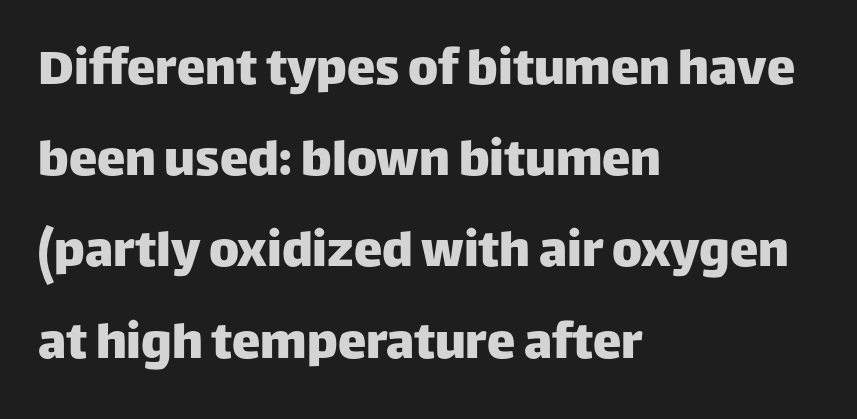
{"serif": "no", "italic": "no", "width": "normal", "stroke_contrast": "low", "x_height": "large", "monospaced": "no", "underline": "no", "align": "left", "line_spacing": "normal", "line_spacing_ratio": 1.6, "letter_spacing": "normal", "letter_spacing_em": 0.0, "glyph_px": 57}
